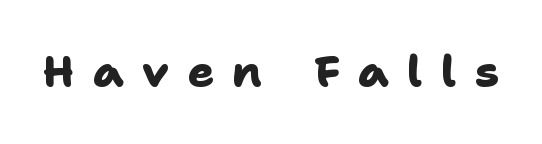
Q: Is the text bold? A: Yes.
Q: Is the typeface a serif or a sans-serif typeface? A: Sans-serif.
Q: Is the text underlined? A: No.
Q: Is the spacing between letters normal or unusually wide? A: Unusually wide.
Q: Width (condensed, normal, or wide)? A: Normal.
Q: Stroke contrast? A: Low.
Q: x-height? A: Medium.
Q: Monospaced? A: No.
